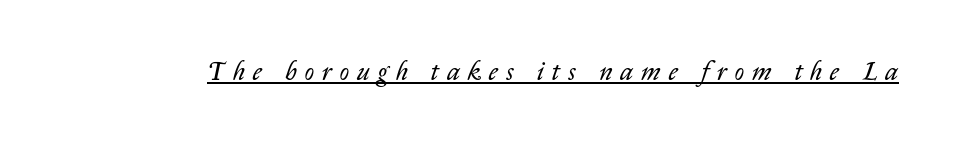
The image shows 26 px text type, italic (leaning right); set unusually wide letter spacing (+0.32 em), underlined.
